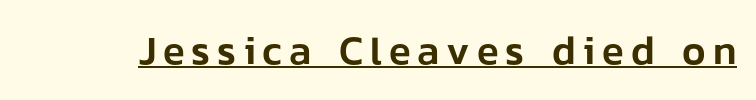
{"serif": "no", "italic": "no", "width": "normal", "stroke_contrast": "low", "x_height": "medium", "monospaced": "no", "underline": "yes", "glyph_px": 40}
